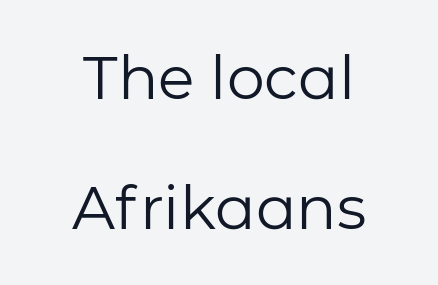
{"serif": "no", "italic": "no", "bold": "no", "weight": "regular", "width": "normal", "stroke_contrast": "low", "x_height": "medium", "monospaced": "no", "underline": "no", "align": "center", "line_spacing": "loose", "line_spacing_ratio": 2.16, "letter_spacing": "normal", "letter_spacing_em": 0.0, "glyph_px": 60}
